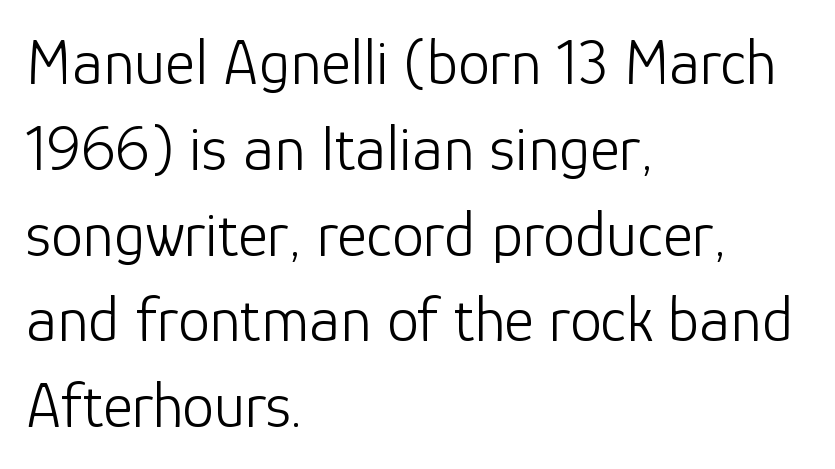
Q: Is the text bold? A: No.
Q: Is the text italic (slanted)? A: No, it is upright.
Q: Is the typeface a serif or a sans-serif typeface? A: Sans-serif.
Q: Is the text underlined? A: No.
Q: How is the paragraph aligned? A: Left-aligned.
Q: Is the spacing between letters normal or unusually wide? A: Normal.
Q: Is the spacing between lines tight, normal or loose? A: Normal.
Q: Width (condensed, normal, or wide)? A: Normal.
Q: Stroke contrast? A: Low.
Q: x-height? A: Medium.
Q: Monospaced? A: No.
